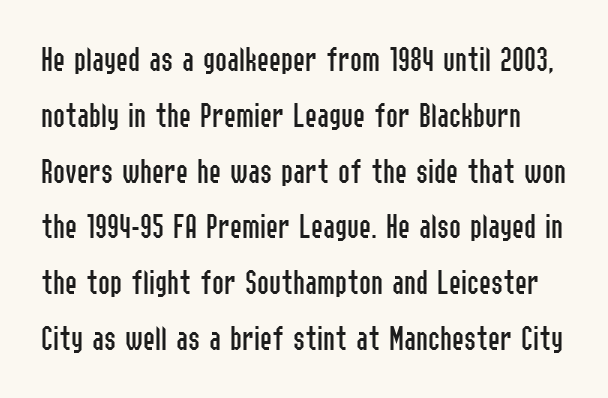
{"serif": "no", "italic": "no", "bold": "no", "weight": "regular", "width": "condensed", "stroke_contrast": "low", "x_height": "medium", "monospaced": "no", "underline": "no", "line_spacing": "normal", "line_spacing_ratio": 1.55, "letter_spacing": "normal", "letter_spacing_em": 0.0, "glyph_px": 36}
